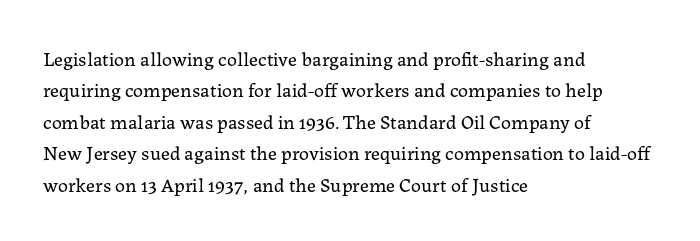
Line spacing here is normal. A typesetter would mark this as roman, not italic. The specimen omits any rule beneath the text block's lines. The rag falls on the right side of this text block. The characters are drawn with everyday or finer stroke widths.
